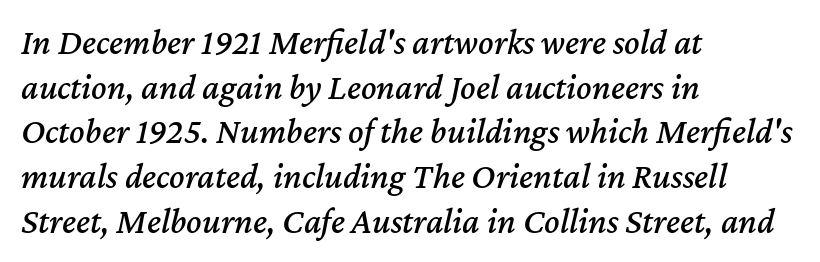
The image shows 36 px text type, italic (leaning right); set left-aligned, line spacing 1.24x, normal letter spacing, not underlined; medium stroke contrast and a medium x-height.
